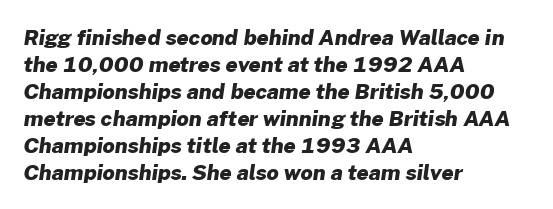
The image shows 21 px bold type; set left-aligned, normal line spacing (1.29x), normal letter spacing, not underlined.
